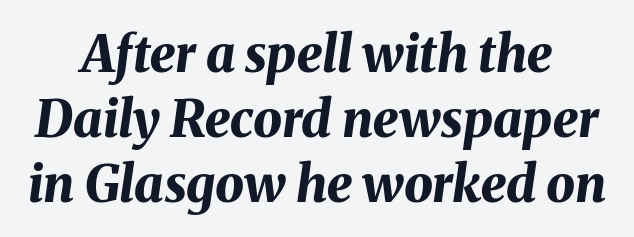
{"italic": "yes", "lean": "right", "slant_degrees": 8, "bold": "yes", "weight": "bold", "width": "normal", "stroke_contrast": "medium", "x_height": "medium", "monospaced": "no", "underline": "no", "align": "center", "line_spacing": "normal", "line_spacing_ratio": 1.27, "letter_spacing": "normal", "letter_spacing_em": 0.0, "glyph_px": 51}
